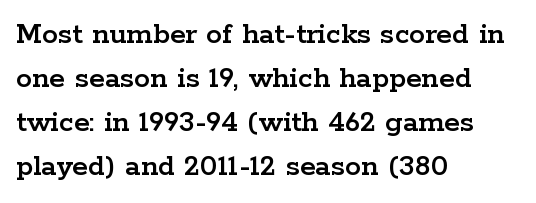
Q: Is the text italic (slanted)? A: No, it is upright.
Q: Is the typeface a serif or a sans-serif typeface? A: Serif.
Q: Is the text underlined? A: No.
Q: How is the paragraph aligned? A: Left-aligned.
Q: Is the spacing between letters normal or unusually wide? A: Normal.
Q: Is the spacing between lines tight, normal or loose? A: Normal.
Q: Width (condensed, normal, or wide)? A: Wide.
Q: Stroke contrast? A: Low.
Q: x-height? A: Medium.
Q: Monospaced? A: No.
